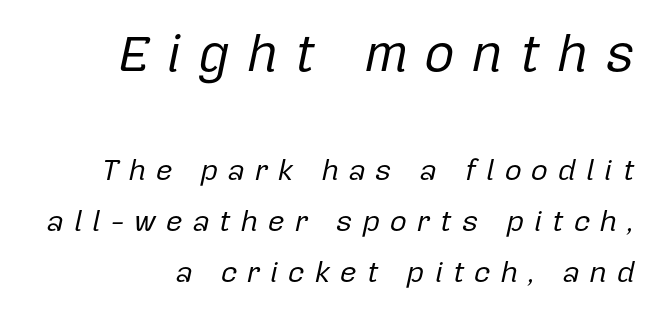
{"italic": "yes", "lean": "right", "slant_degrees": 12, "bold": "no", "weight": "regular", "width": "normal", "stroke_contrast": "low", "x_height": "medium", "monospaced": "no", "underline": "no", "align": "right", "line_spacing": "normal", "line_spacing_ratio": 1.7, "letter_spacing": "wide", "letter_spacing_em": 0.31, "larger_block": "first", "size_ratio": 1.77, "glyph_px": 53}
